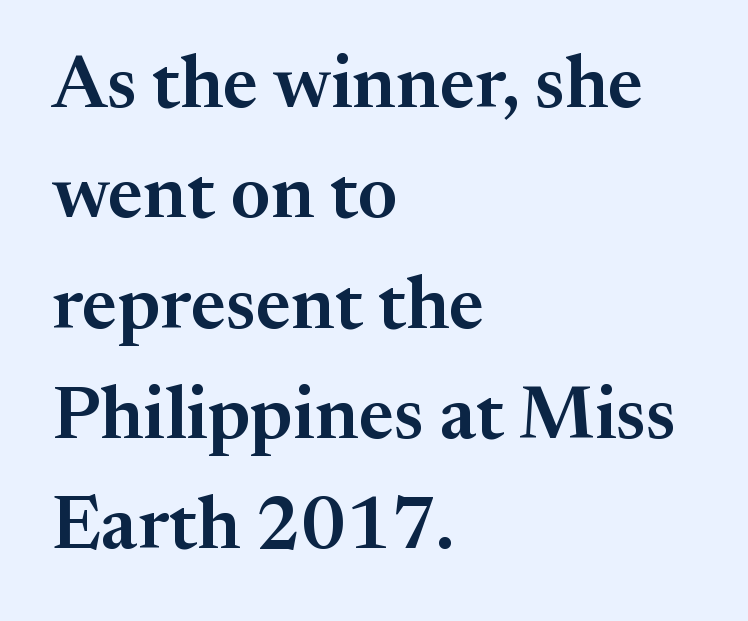
The image shows 74 px serif type, upright; set left-aligned, normal line spacing (1.49x), normal letter spacing, not underlined; medium stroke contrast and a medium x-height.
